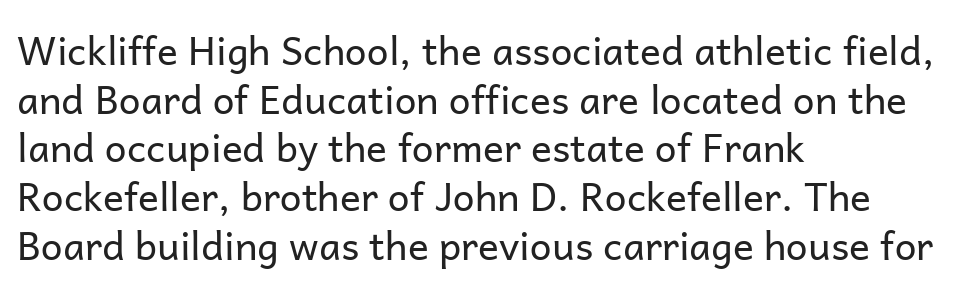
The image shows 39 px regular-weight sans-serif type, upright; set left-aligned, normal line spacing (1.25x), normal letter spacing, not underlined; low stroke contrast and a medium x-height.
